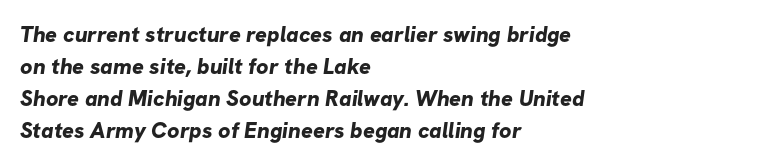
{"bold": "yes", "underline": "no", "align": "left", "line_spacing": "normal", "line_spacing_ratio": 1.45, "letter_spacing": "normal", "letter_spacing_em": 0.0, "glyph_px": 22}
